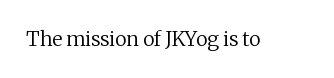
{"italic": "no", "bold": "no", "underline": "no", "letter_spacing": "normal", "letter_spacing_em": 0.0, "glyph_px": 20}
